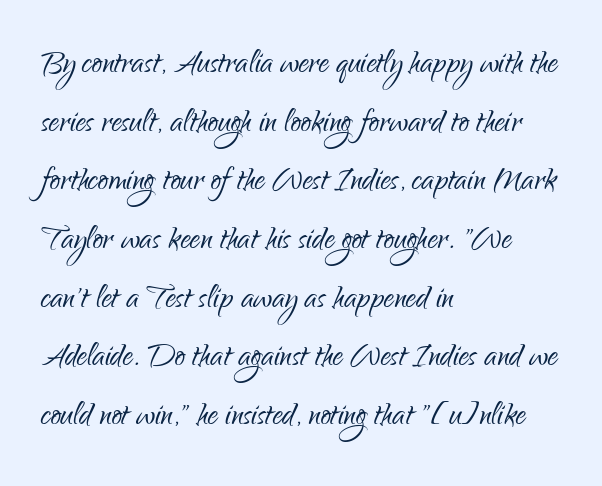
The image shows 41 px light, condensed sans-serif type; set left-aligned, normal line spacing (1.43x), normal letter spacing, not underlined; low stroke contrast and a small x-height.
